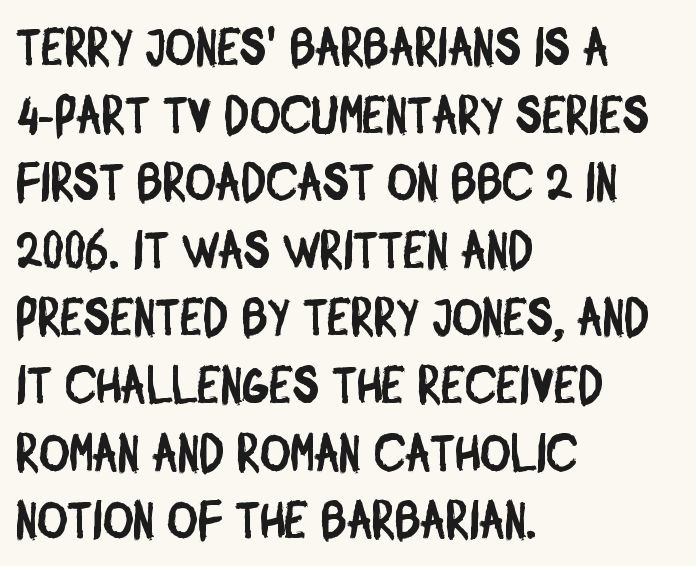
Reading down the block, your eye returns to a fixed left position each line. Note the varied advance widths — an 'i' is clearly narrower than an 'm'. Check where the strokes stop: nothing finishes them off — pure sans. The letters sit at their default tracking, neither squeezed nor spread.
